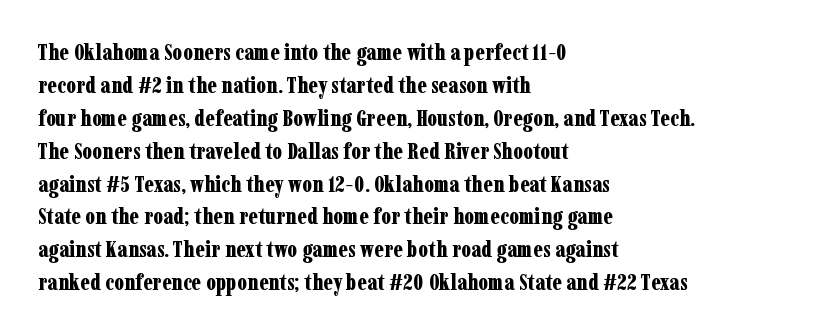
The image shows 23 px bold type, upright; set left-aligned, normal line spacing (1.43x), normal letter spacing, not underlined.
